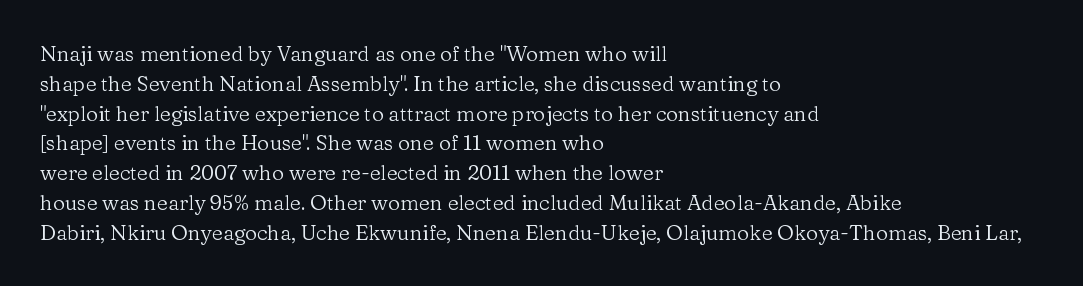
{"italic": "no", "bold": "no", "underline": "no", "align": "left", "line_spacing": "normal", "line_spacing_ratio": 1.42, "letter_spacing": "normal", "letter_spacing_em": 0.0, "glyph_px": 21}
